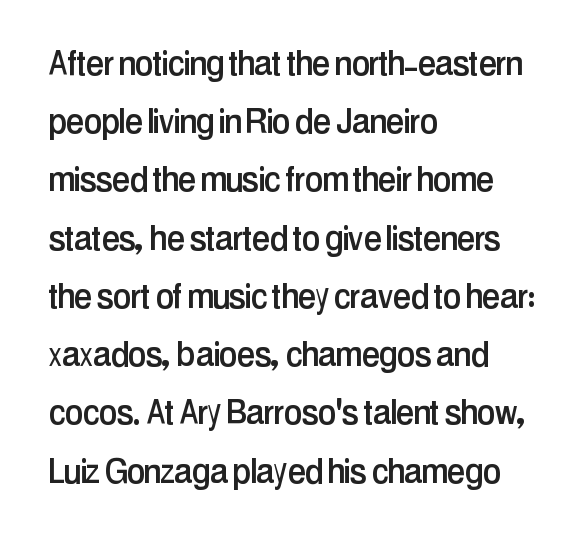
Q: Is the text italic (slanted)? A: No, it is upright.
Q: Is the typeface a serif or a sans-serif typeface? A: Sans-serif.
Q: Is the text underlined? A: No.
Q: How is the paragraph aligned? A: Left-aligned.
Q: Is the spacing between letters normal or unusually wide? A: Normal.
Q: Is the spacing between lines tight, normal or loose? A: Normal.
Q: Width (condensed, normal, or wide)? A: Condensed.
Q: Stroke contrast? A: Low.
Q: x-height? A: Medium.
Q: Monospaced? A: No.
